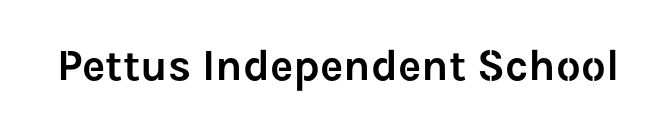
This rendering employs a face without finishing strokes, i.e., a sans-serif. The passage shown is typed in a proportional face where columns would drift. The gaps between neighbouring characters are ordinary and unremarkable. Do the letters lean? They stand straight. This rendering features lettering with no underline.
